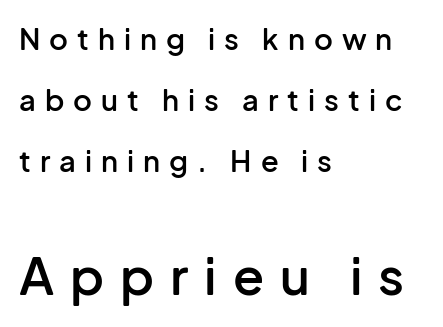
The image shows 51 px semibold sans-serif type, upright; set left-aligned, loose line spacing (2.1x), unusually wide letter spacing (+0.31 em), not underlined; the second (bottom) block is 1.76x larger; low stroke contrast and a medium x-height.
